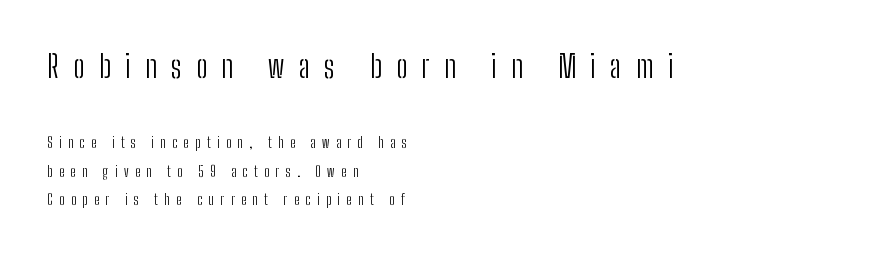
Q: Is the text bold? A: No.
Q: Is the text italic (slanted)? A: No, it is upright.
Q: Is the typeface a serif or a sans-serif typeface? A: Sans-serif.
Q: Is the text underlined? A: No.
Q: How is the paragraph aligned? A: Left-aligned.
Q: Is the spacing between letters normal or unusually wide? A: Unusually wide.
Q: Is the spacing between lines tight, normal or loose? A: Loose.
Q: Which block of text is set in a larger size, the first (top) or the second (bottom)? A: The first (top) one.
Q: Width (condensed, normal, or wide)? A: Condensed.
Q: Stroke contrast? A: Low.
Q: x-height? A: Medium.
Q: Monospaced? A: No.
